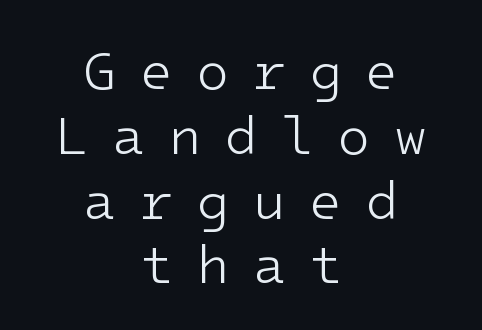
The image shows 54 px light sans-serif type, upright, monospaced; set centered, line spacing 1.2x, unusually wide letter spacing (+0.43 em), not underlined; low stroke contrast and a medium x-height.
